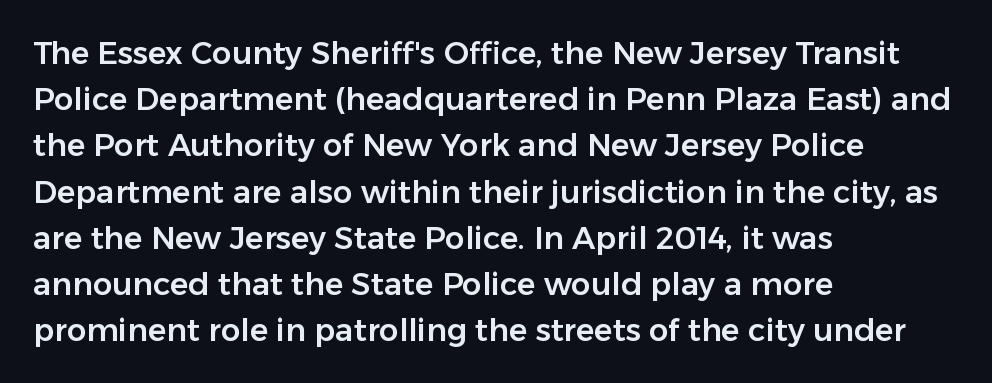
{"serif": "no", "italic": "no", "width": "normal", "stroke_contrast": "low", "x_height": "medium", "monospaced": "no", "underline": "no", "align": "left", "line_spacing": "normal", "line_spacing_ratio": 1.49, "letter_spacing": "normal", "letter_spacing_em": 0.0, "glyph_px": 31}
